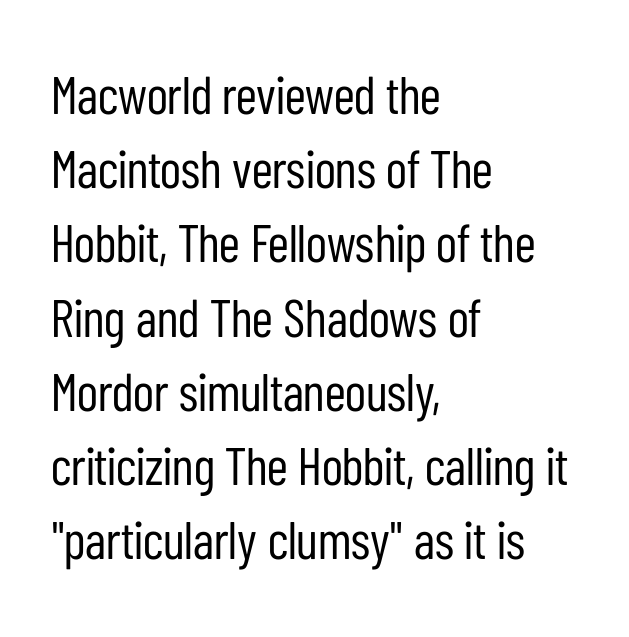
{"serif": "no", "italic": "no", "bold": "no", "weight": "regular", "width": "condensed", "stroke_contrast": "low", "x_height": "medium", "monospaced": "no", "underline": "no", "align": "left", "line_spacing": "normal", "line_spacing_ratio": 1.4, "letter_spacing": "normal", "letter_spacing_em": 0.0, "glyph_px": 53}
